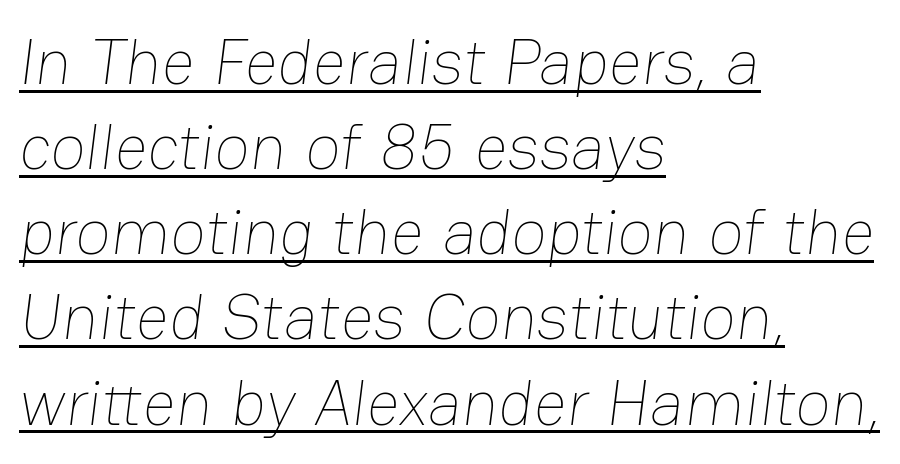
Leftover space on each line is placed entirely after the last word. The space between consecutive lines is moderate. Letter spacing: default. A light-to-regular cut is what we see here. The rendering uses the underline text-decoration.
